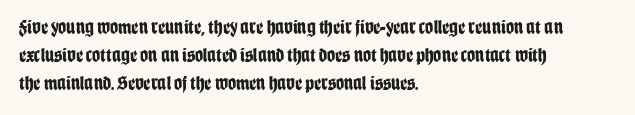
The image shows 20 px bold type, upright; set left-aligned, normal line spacing (1.41x), normal letter spacing, not underlined.
